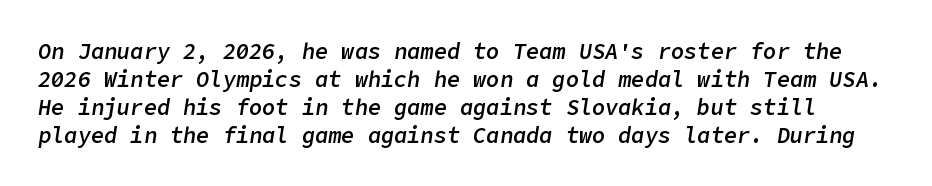
Q: Is the text bold? A: Semi-bold.
Q: Is the text italic (slanted)? A: Yes, it leans right by about 9 degrees.
Q: Is the text underlined? A: No.
Q: Is the spacing between letters normal or unusually wide? A: Normal.
Q: Is the spacing between lines tight, normal or loose? A: Normal.
